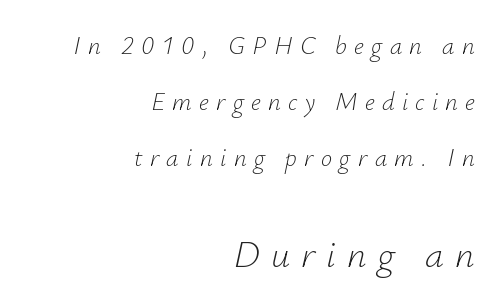
Q: Is the text bold? A: No.
Q: Is the text italic (slanted)? A: Yes, it leans right by about 12 degrees.
Q: Is the text underlined? A: No.
Q: How is the paragraph aligned? A: Right-aligned.
Q: Is the spacing between letters normal or unusually wide? A: Unusually wide.
Q: Is the spacing between lines tight, normal or loose? A: Loose.
Q: Which block of text is set in a larger size, the first (top) or the second (bottom)? A: The second (bottom) one.
Q: Width (condensed, normal, or wide)? A: Normal.
Q: Stroke contrast? A: Low.
Q: x-height? A: Small.
Q: Monospaced? A: No.
